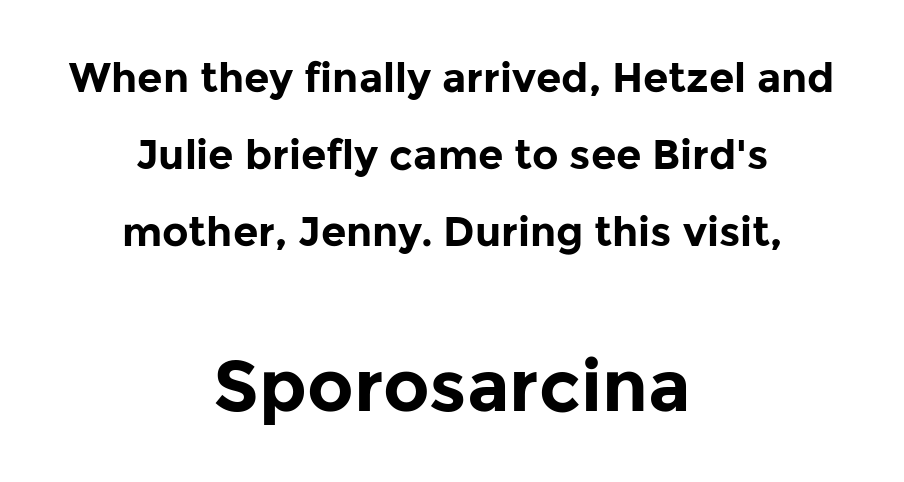
The typeface chosen for these lines omits serifs. Typesetter's note: full bold, strokes at maximum text heaviness. Neither beginnings nor endings align; midpoints do. Compared with typical body copy, the letter spacing here is the same. A typesetter would mark this as roman, not italic. This layout puts the modest block above and the oversized block below.
